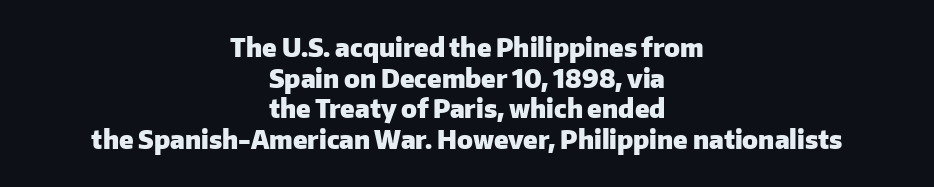
Q: Is the text bold? A: Yes.
Q: Is the text italic (slanted)? A: No, it is upright.
Q: Is the text underlined? A: No.
Q: How is the paragraph aligned? A: Centered.
Q: Is the spacing between letters normal or unusually wide? A: Normal.
